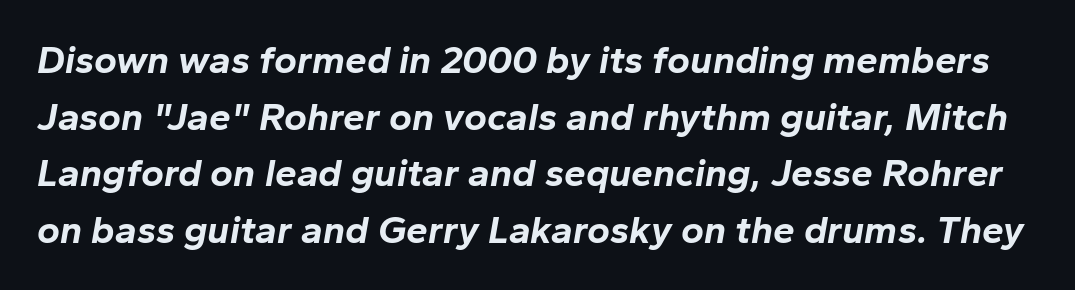
Observe the ordinary spacing: letters are neighbours, not strangers. Each new line begins a customary step beneath the previous one. Spacing verdict: proportional, widths tailored to each character. The area under the type is left untouched. Observe the lean: these are italic letterforms. Strong, thick strokes mark this as bold type.
